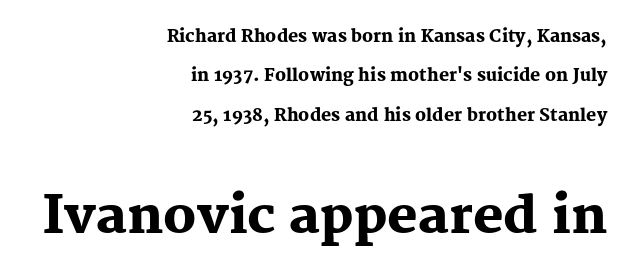
The image shows 51 px heavy serif type, upright; set right-aligned, loose line spacing (2.32x), normal letter spacing, not underlined; the second (bottom) block is 3.0x larger; medium stroke contrast and a medium x-height.
